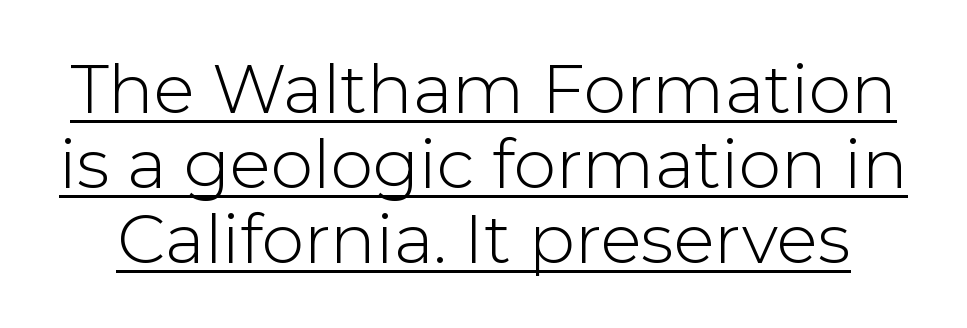
{"serif": "no", "italic": "no", "bold": "no", "weight": "light", "width": "normal", "stroke_contrast": "low", "x_height": "medium", "monospaced": "no", "underline": "yes", "line_spacing": "tight", "line_spacing_ratio": 1.1, "letter_spacing": "normal", "letter_spacing_em": 0.0, "glyph_px": 68}
